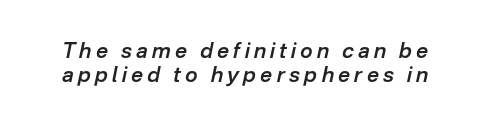
{"italic": "yes", "lean": "right", "slant_degrees": 12, "bold": "semi", "underline": "no", "line_spacing": "tight", "line_spacing_ratio": 1.13, "letter_spacing": "wide", "letter_spacing_em": 0.2, "glyph_px": 21}
